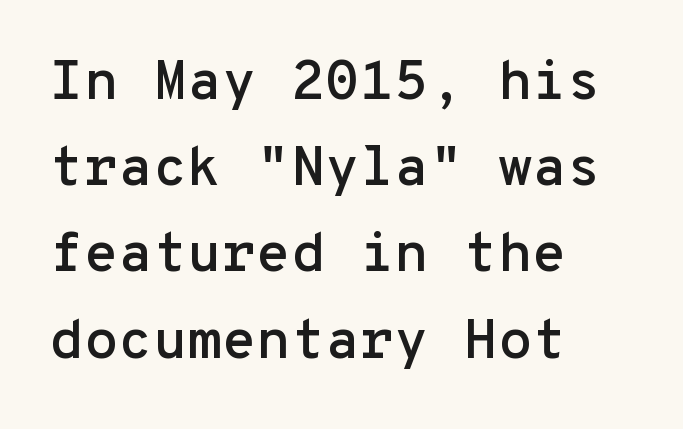
Q: Is the text italic (slanted)? A: No, it is upright.
Q: Is the typeface a serif or a sans-serif typeface? A: Sans-serif.
Q: Is the text underlined? A: No.
Q: How is the paragraph aligned? A: Left-aligned.
Q: Is the spacing between letters normal or unusually wide? A: Normal.
Q: Is the spacing between lines tight, normal or loose? A: Normal.
Q: Width (condensed, normal, or wide)? A: Normal.
Q: Stroke contrast? A: Low.
Q: x-height? A: Medium.
Q: Monospaced? A: Yes.
